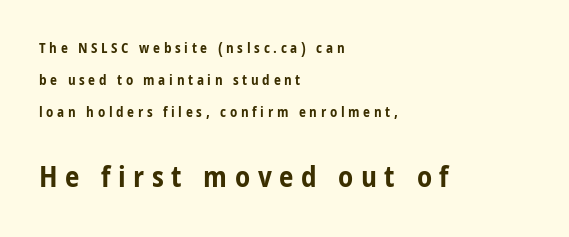
The image shows 29 px bold, condensed sans-serif type, upright; set left-aligned, loose line spacing (2.28x), unusually wide letter spacing (+0.26 em), not underlined; the second (bottom) block is 2.07x larger; low stroke contrast and a medium x-height.
